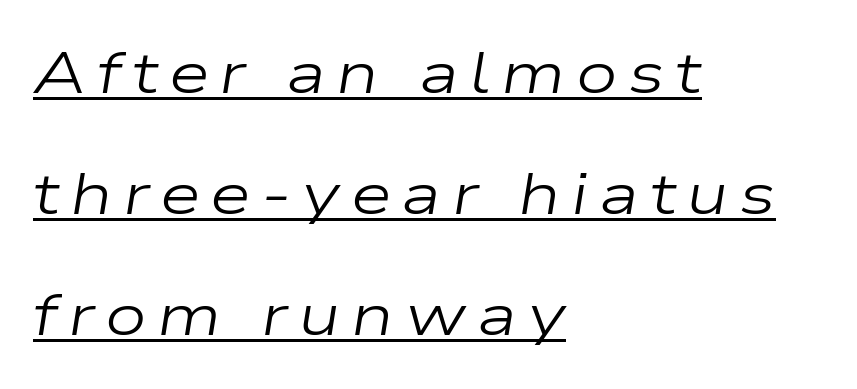
Q: Is the text bold? A: No.
Q: Is the text italic (slanted)? A: Yes, it leans right by about 9 degrees.
Q: Is the text underlined? A: Yes.
Q: How is the paragraph aligned? A: Left-aligned.
Q: Is the spacing between lines tight, normal or loose? A: Loose.
Q: Width (condensed, normal, or wide)? A: Wide.
Q: Stroke contrast? A: Low.
Q: x-height? A: Medium.
Q: Monospaced? A: No.
